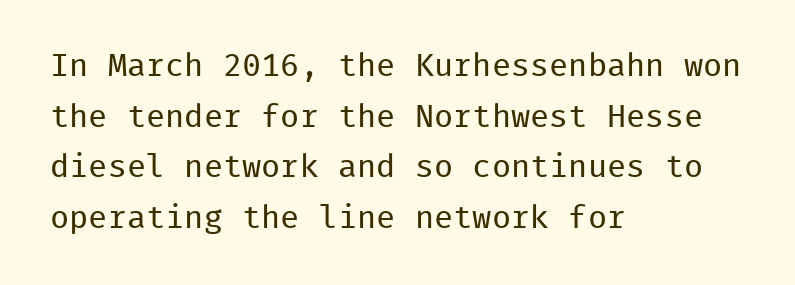
{"serif": "no", "italic": "no", "bold": "no", "weight": "regular", "width": "normal", "stroke_contrast": "low", "x_height": "medium", "monospaced": "yes", "underline": "no", "align": "left", "line_spacing": "normal", "line_spacing_ratio": 1.58, "letter_spacing": "normal", "letter_spacing_em": 0.0, "glyph_px": 32}
